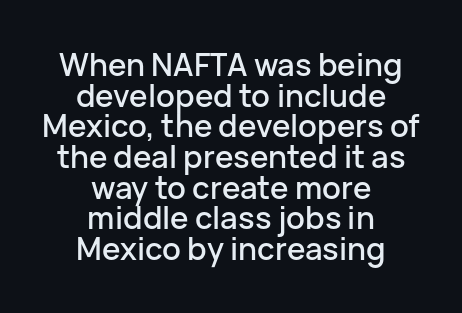
The image shows 31 px sans-serif type, upright; set centered, tight line spacing (0.99x), normal letter spacing, not underlined; low stroke contrast and a medium x-height.
